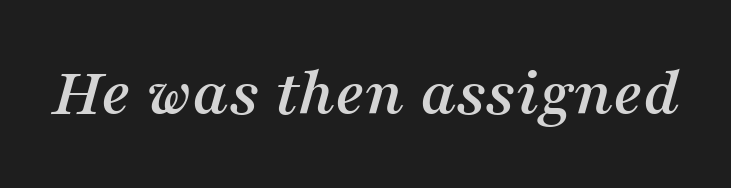
Note the varied advance widths — an 'i' is clearly narrower than an 'm'. The face used here has a pronounced slope to its letters. I'd call this a serif setting — the letters wear small feet. The rendering keeps characters at their native spacing.
